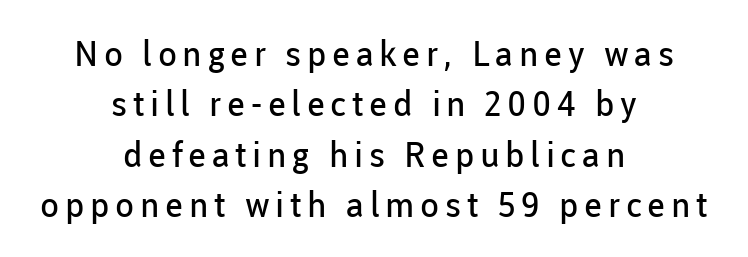
Q: Is the text bold? A: No.
Q: Is the text italic (slanted)? A: No, it is upright.
Q: Is the typeface a serif or a sans-serif typeface? A: Sans-serif.
Q: Is the text underlined? A: No.
Q: How is the paragraph aligned? A: Centered.
Q: Is the spacing between lines tight, normal or loose? A: Normal.
Q: Width (condensed, normal, or wide)? A: Normal.
Q: Stroke contrast? A: Low.
Q: x-height? A: Medium.
Q: Monospaced? A: No.
